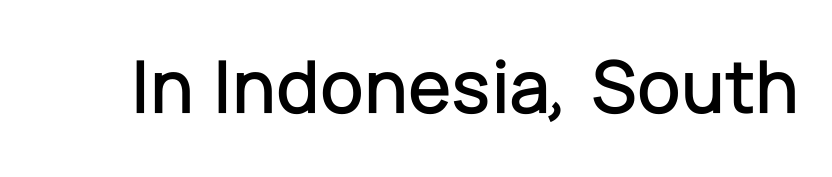
The space directly below the letters is spotless. Serif or sans? Sans — the stroke terminals are bare. The specimen reads as upright at a glance. The letters advance in unequal steps, a hallmark of proportional type. Inter-character spacing is left at the font's built-in metrics.
